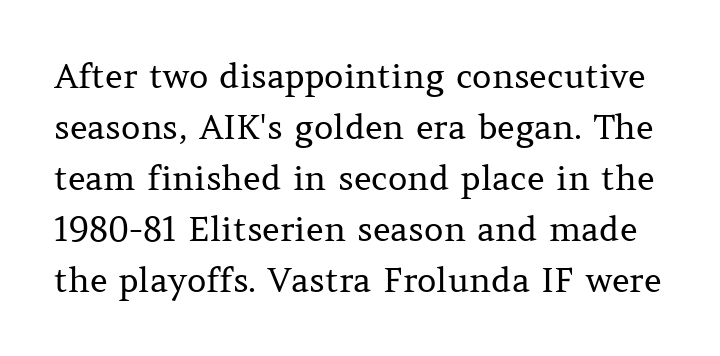
The image shows 34 px regular-weight serif type, upright; set normal line spacing (1.5x), normal letter spacing, not underlined; medium stroke contrast and a medium x-height.
